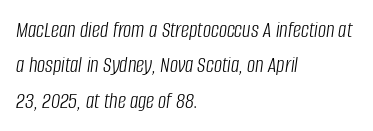
Q: Is the text bold? A: No.
Q: Is the text italic (slanted)? A: Yes, it leans right by about 8 degrees.
Q: Is the text underlined? A: No.
Q: How is the paragraph aligned? A: Left-aligned.
Q: Is the spacing between letters normal or unusually wide? A: Normal.
Q: Is the spacing between lines tight, normal or loose? A: Normal.
